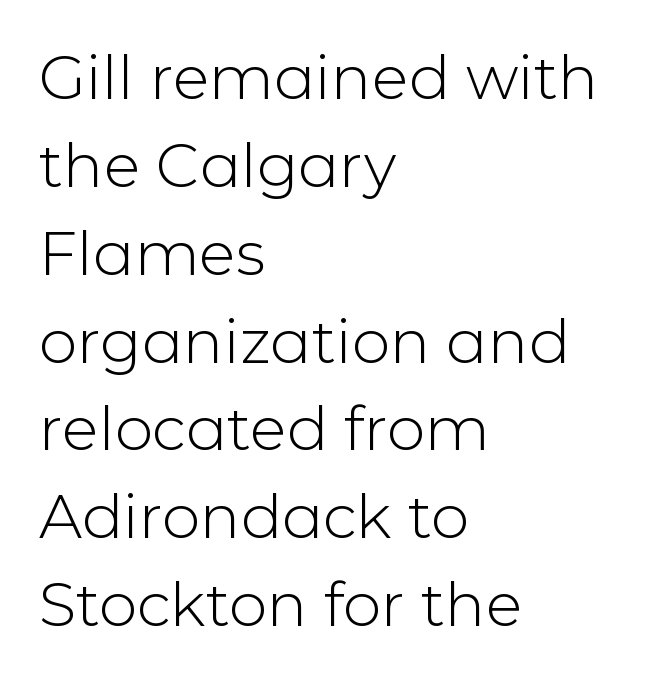
{"serif": "no", "italic": "no", "bold": "no", "weight": "light", "width": "normal", "stroke_contrast": "low", "x_height": "medium", "monospaced": "no", "underline": "no", "align": "left", "line_spacing": "normal", "line_spacing_ratio": 1.44, "letter_spacing": "normal", "letter_spacing_em": 0.0, "glyph_px": 61}
